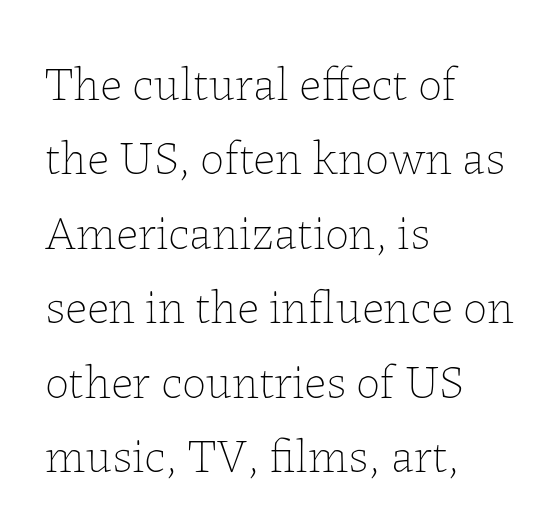
The image shows 48 px thin type, upright; set left-aligned, normal line spacing (1.55x), normal letter spacing, not underlined; low stroke contrast and a medium x-height.
